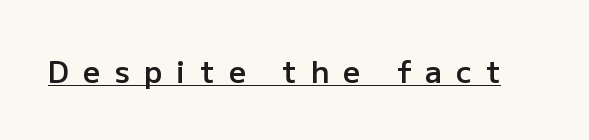
The image shows 30 px semibold sans-serif type, upright; set unusually wide letter spacing (+0.47 em), underlined; low stroke contrast and a medium x-height.
